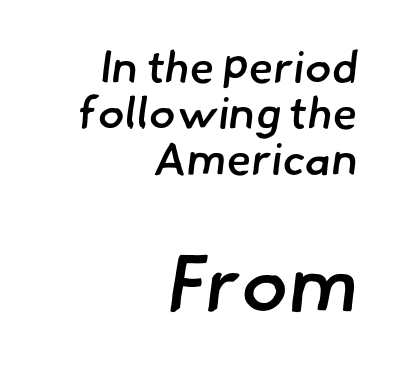
The image shows 79 px semibold sans-serif type; set right-aligned, tight line spacing (1.02x), normal letter spacing, not underlined; the second (bottom) block is 1.76x larger; low stroke contrast and a small x-height.
